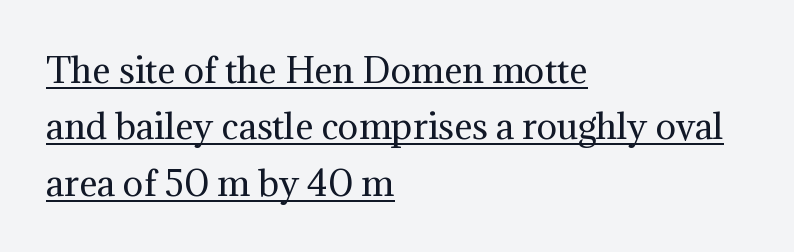
The image shows 34 px regular-weight serif type, upright; set left-aligned, normal line spacing (1.66x), normal letter spacing, underlined; medium stroke contrast and a medium x-height.
